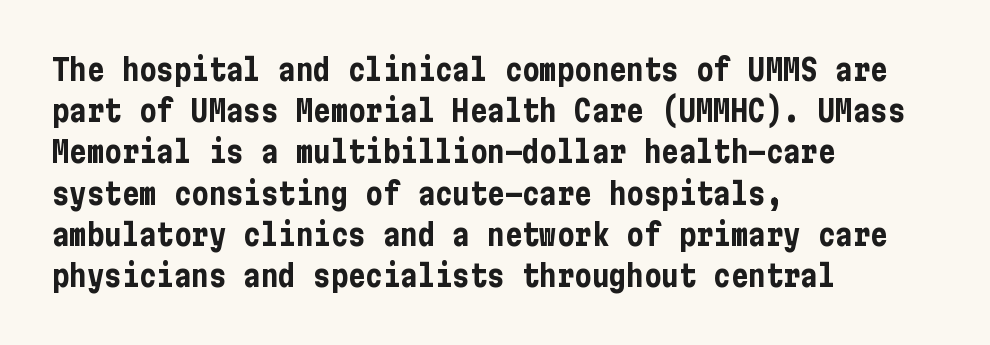
{"serif": "no", "italic": "no", "bold": "yes", "weight": "bold", "width": "condensed", "stroke_contrast": "low", "x_height": "medium", "underline": "no", "align": "left", "line_spacing": "normal", "line_spacing_ratio": 1.42, "letter_spacing": "normal", "letter_spacing_em": 0.0, "glyph_px": 29}
